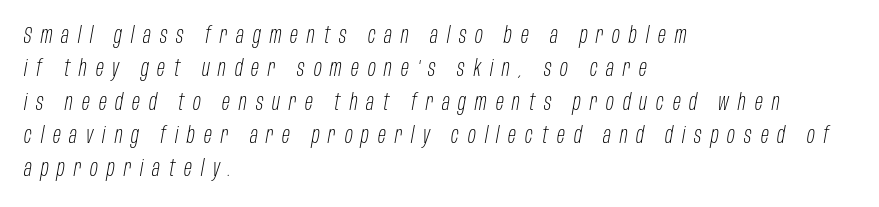
{"italic": "yes", "lean": "right", "slant_degrees": 10, "bold": "no", "underline": "no", "align": "left", "line_spacing": "normal", "line_spacing_ratio": 1.45, "letter_spacing": "wide", "letter_spacing_em": 0.39, "glyph_px": 23}
